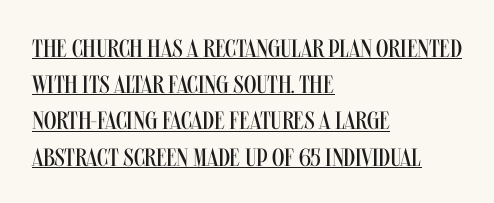
Every stem runs plumb, perpendicular to the baseline. You can see a thin bar hugging the bottom of the glyphs. The rendering keeps characters at their native spacing. A classic flush-left, rag-right setting is used for this passage.
